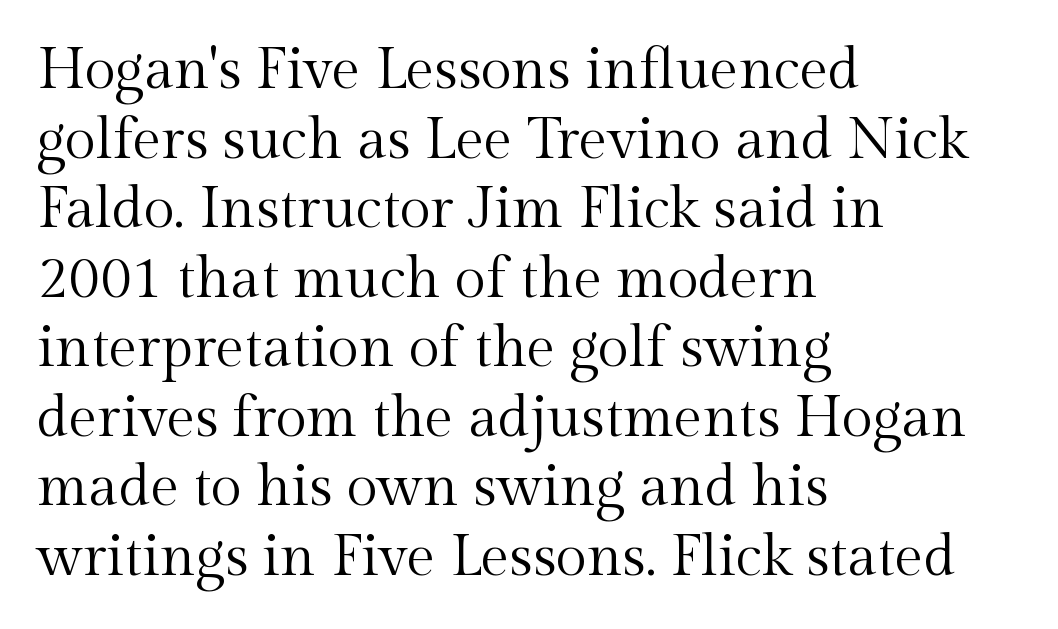
{"serif": "yes", "italic": "no", "bold": "no", "weight": "regular", "width": "normal", "x_height": "medium", "monospaced": "no", "underline": "no", "align": "left", "line_spacing_ratio": 1.22, "letter_spacing": "normal", "letter_spacing_em": 0.0, "glyph_px": 57}
